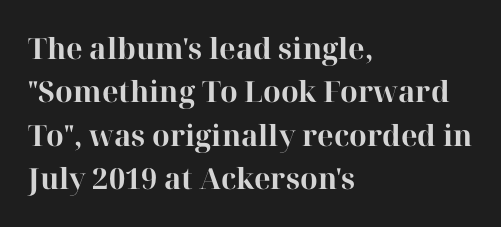
The image shows 29 px bold serif type, upright; set left-aligned, normal line spacing (1.5x), normal letter spacing, not underlined; high stroke contrast and a medium x-height.
